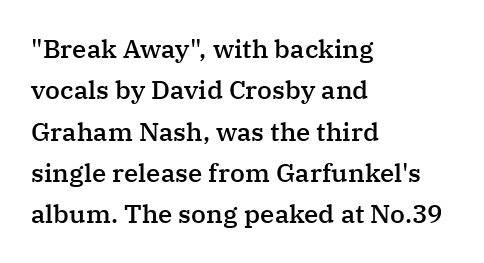
Q: Is the text bold? A: Semi-bold.
Q: Is the text italic (slanted)? A: No, it is upright.
Q: Is the text underlined? A: No.
Q: How is the paragraph aligned? A: Left-aligned.
Q: Is the spacing between letters normal or unusually wide? A: Normal.
Q: Is the spacing between lines tight, normal or loose? A: Normal.
